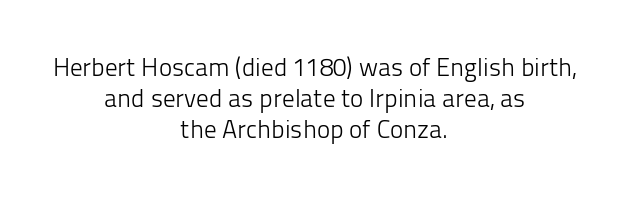
The image shows 25 px text type, upright; set centered, normal line spacing (1.25x), normal letter spacing, not underlined.
